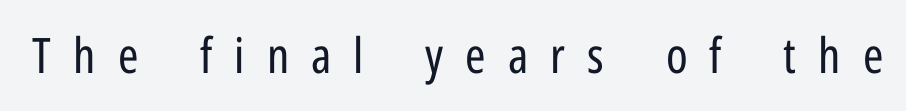
Q: Is the text bold? A: No.
Q: Is the text italic (slanted)? A: No, it is upright.
Q: Is the typeface a serif or a sans-serif typeface? A: Sans-serif.
Q: Is the text underlined? A: No.
Q: Is the spacing between letters normal or unusually wide? A: Unusually wide.
Q: Width (condensed, normal, or wide)? A: Condensed.
Q: Stroke contrast? A: Low.
Q: x-height? A: Medium.
Q: Monospaced? A: No.
